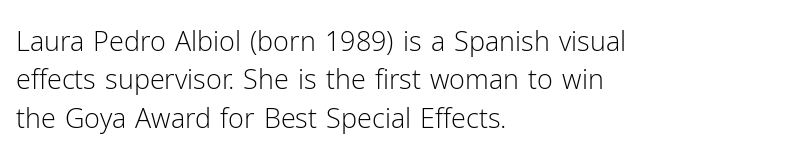
Q: Is the text bold? A: No.
Q: Is the text italic (slanted)? A: No, it is upright.
Q: Is the text underlined? A: No.
Q: How is the paragraph aligned? A: Left-aligned.
Q: Is the spacing between letters normal or unusually wide? A: Normal.
Q: Is the spacing between lines tight, normal or loose? A: Normal.
